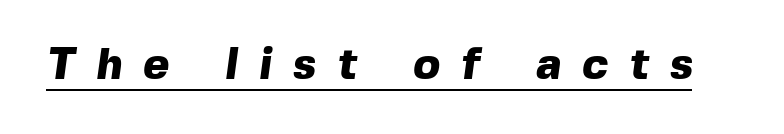
The image shows 44 px heavy sans-serif type; set unusually wide letter spacing (+0.49 em), underlined; a medium x-height.
